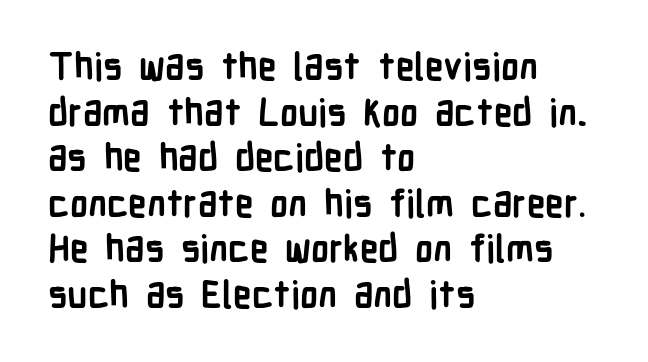
Q: Is the text bold? A: Yes.
Q: Is the text italic (slanted)? A: No, it is upright.
Q: Is the typeface a serif or a sans-serif typeface? A: Sans-serif.
Q: Is the text underlined? A: No.
Q: How is the paragraph aligned? A: Left-aligned.
Q: Is the spacing between letters normal or unusually wide? A: Normal.
Q: Width (condensed, normal, or wide)? A: Condensed.
Q: Stroke contrast? A: Low.
Q: x-height? A: Medium.
Q: Monospaced? A: No.
